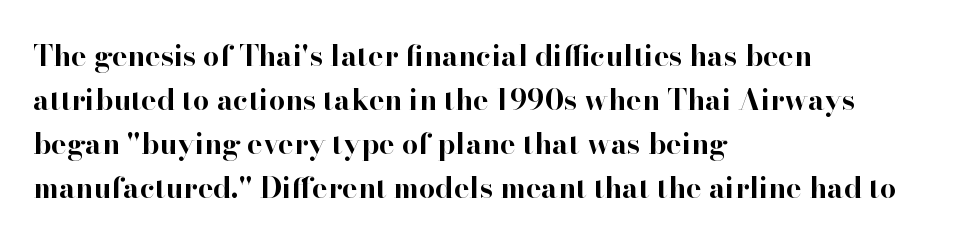
Serifs: yes, visible at the terminals of the letterforms. This is the regular roman posture of the typeface. This block has exactly the height ordinary leading produces. Descender tails drop into unmarked territory. Set as a true bold cut, around the 700 mark. Character widths vary here, with narrow letters taking less room than wide ones.
